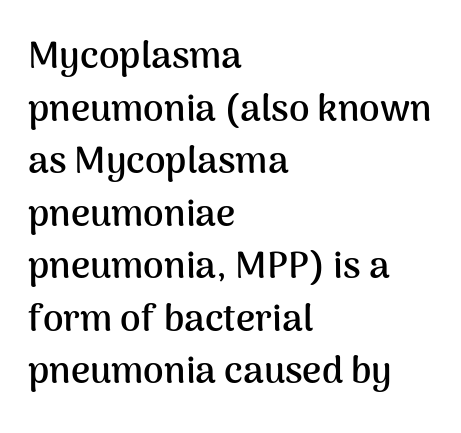
{"serif": "no", "italic": "no", "bold": "yes", "weight": "semibold", "width": "normal", "stroke_contrast": "medium", "x_height": "medium", "monospaced": "no", "underline": "no", "align": "left", "line_spacing": "normal", "line_spacing_ratio": 1.42, "letter_spacing": "normal", "letter_spacing_em": 0.0, "glyph_px": 37}
